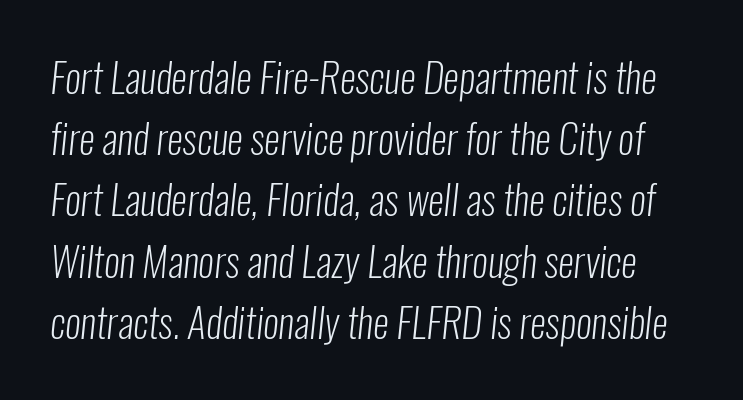
Q: Is the text bold? A: No.
Q: Is the typeface a serif or a sans-serif typeface? A: Sans-serif.
Q: Is the text underlined? A: No.
Q: Is the spacing between letters normal or unusually wide? A: Normal.
Q: Is the spacing between lines tight, normal or loose? A: Normal.
Q: Width (condensed, normal, or wide)? A: Condensed.
Q: Stroke contrast? A: Low.
Q: x-height? A: Medium.
Q: Monospaced? A: No.
